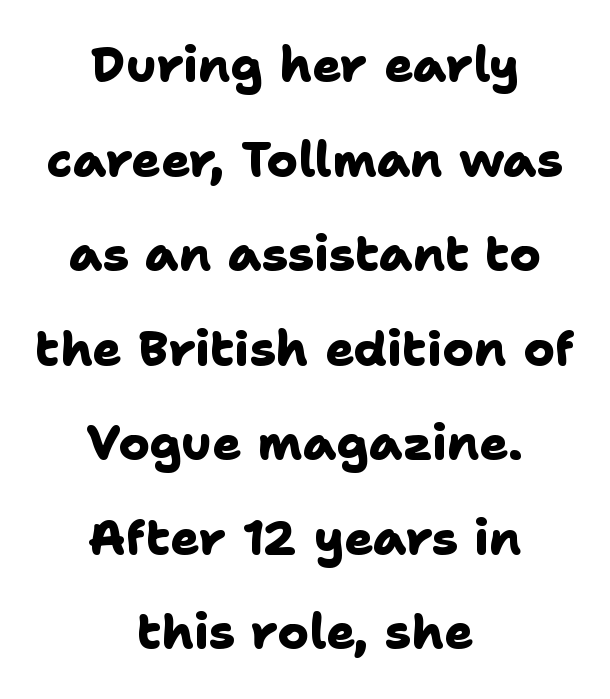
{"serif": "no", "bold": "yes", "weight": "heavy", "width": "normal", "stroke_contrast": "low", "x_height": "medium", "monospaced": "no", "underline": "no", "align": "center", "line_spacing": "loose", "line_spacing_ratio": 1.97, "letter_spacing": "normal", "letter_spacing_em": 0.0, "glyph_px": 48}
